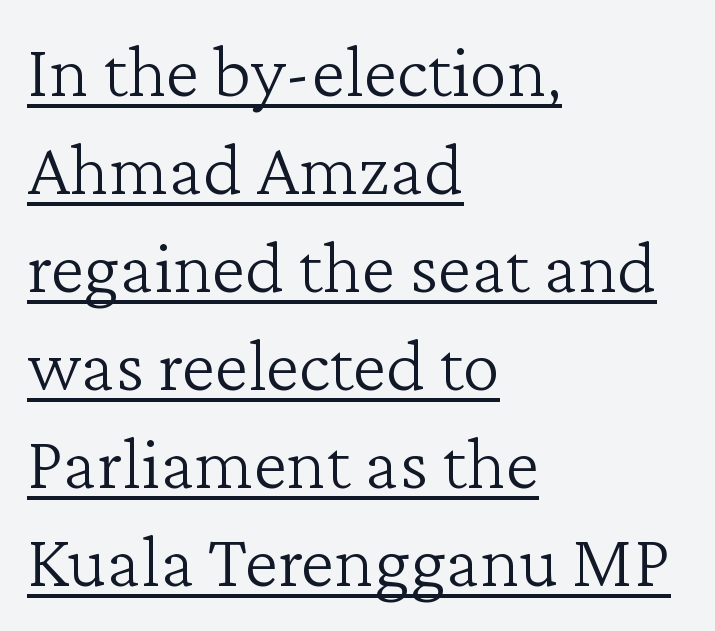
The image shows 76 px light serif type, upright; set left-aligned, normal line spacing (1.29x), normal letter spacing, underlined; low stroke contrast and a medium x-height.
